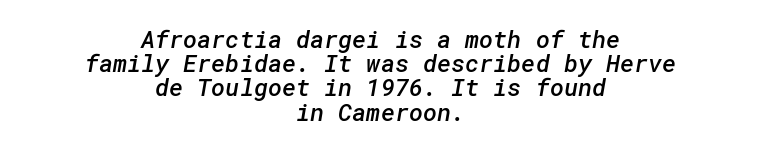
The image shows 24 px text type; set centered, tight line spacing (1.01x), normal letter spacing, not underlined.
